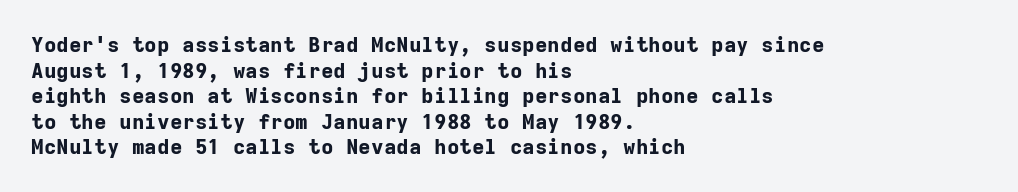
Q: Is the text bold? A: Yes.
Q: Is the text italic (slanted)? A: No, it is upright.
Q: Is the text underlined? A: No.
Q: How is the paragraph aligned? A: Left-aligned.
Q: Is the spacing between letters normal or unusually wide? A: Normal.
